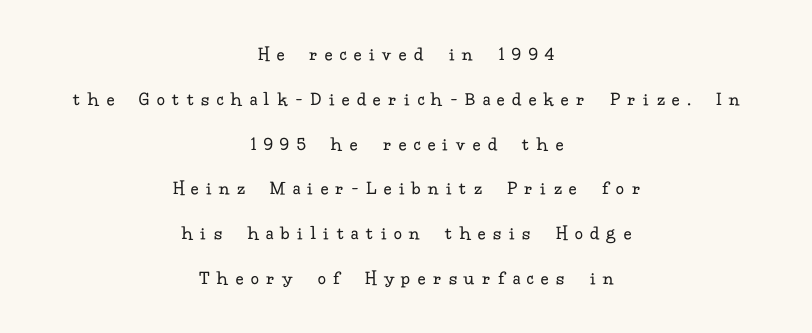
The image shows 20 px text type, upright; set centered, loose line spacing (2.24x), unusually wide letter spacing (+0.4 em), not underlined.
